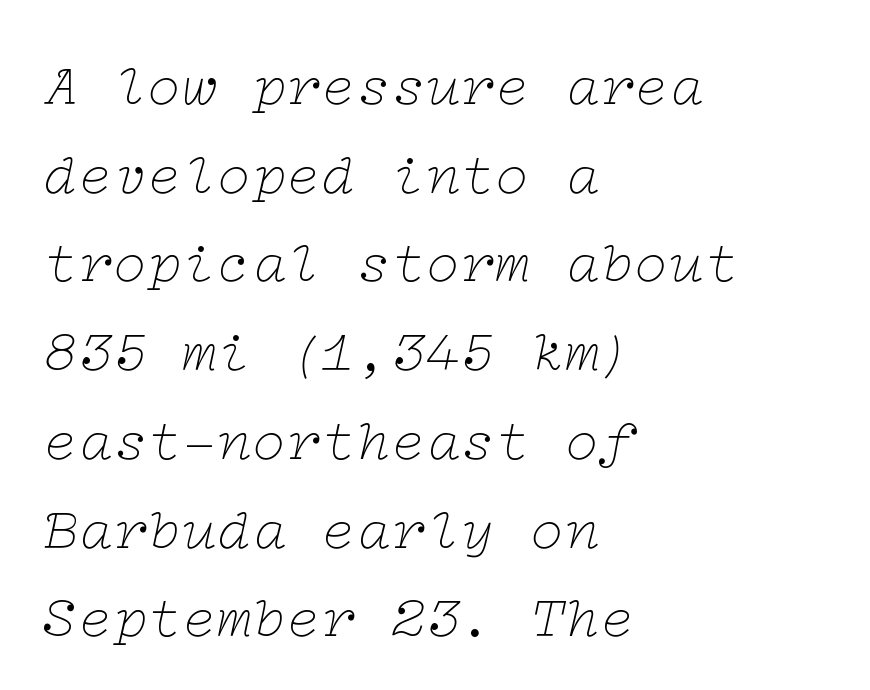
The passage shown leans; its letterforms are oblique. The glyphs in this specimen are seriffed. Visually the block forms a straight wall on the left and a jagged coastline on the right. Honestly, the row spacing looks completely unremarkable. This is not heavy type; no bold has been used. The space directly below the letters is spotless.
